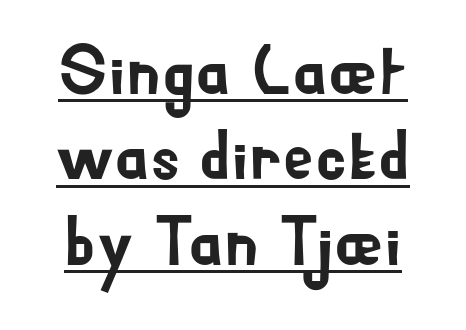
Do the characters align in a grid? No, the font is proportional. Tracking here is standard; glyphs follow each other at the usual distance. You can see a thin bar hugging the bottom of the glyphs. The type sits square on the baseline with zero lean. Type style note: lacks serifs.
